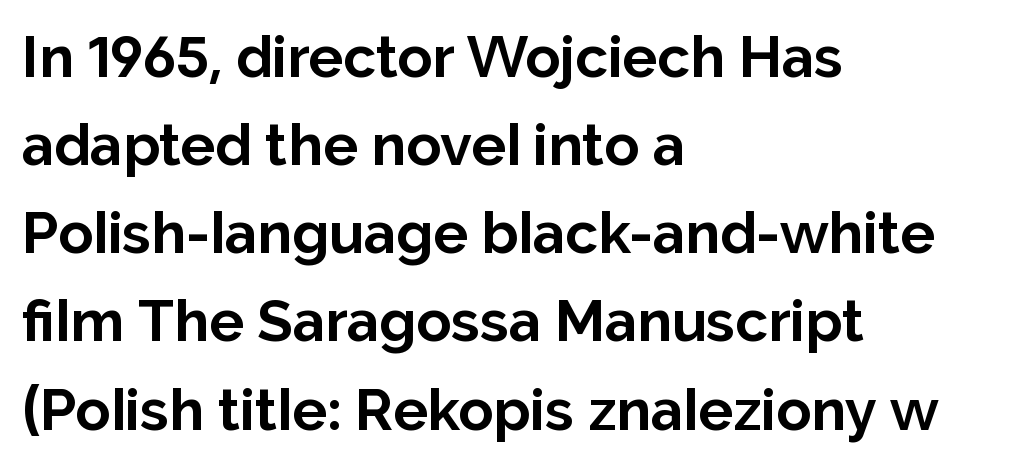
The image shows 58 px bold sans-serif type, upright; set left-aligned, normal line spacing (1.52x), normal letter spacing, not underlined; low stroke contrast and a medium x-height.
